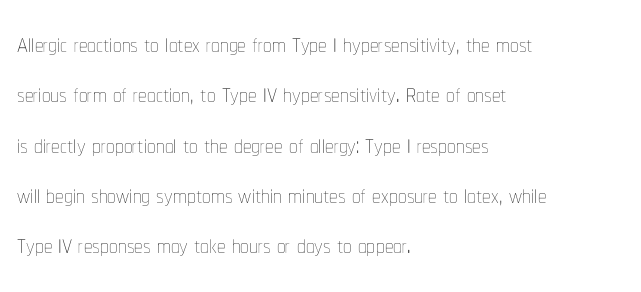
{"italic": "no", "bold": "no", "weight": "thin", "width": "condensed", "stroke_contrast": "low", "x_height": "medium", "monospaced": "no", "underline": "no", "align": "left", "line_spacing": "normal", "line_spacing_ratio": 1.48, "letter_spacing": "normal", "letter_spacing_em": 0.0, "glyph_px": 34}
